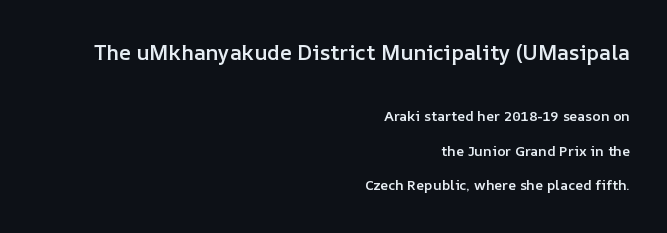
Q: Is the text bold? A: Semi-bold.
Q: Is the text italic (slanted)? A: No, it is upright.
Q: Is the text underlined? A: No.
Q: How is the paragraph aligned? A: Right-aligned.
Q: Is the spacing between letters normal or unusually wide? A: Normal.
Q: Is the spacing between lines tight, normal or loose? A: Loose.
Q: Which block of text is set in a larger size, the first (top) or the second (bottom)? A: The first (top) one.
